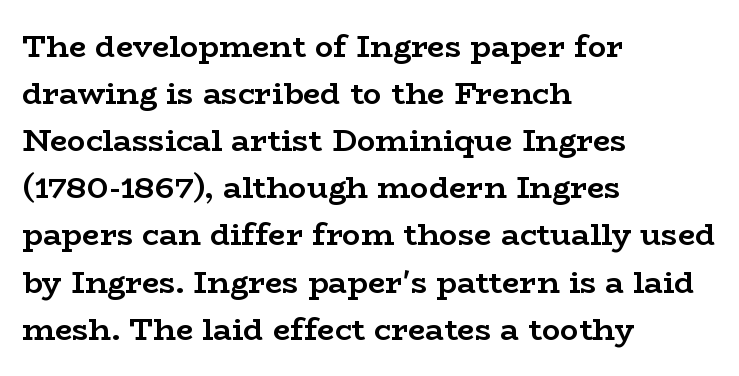
Q: Is the text bold? A: Yes.
Q: Is the text italic (slanted)? A: No, it is upright.
Q: Is the typeface a serif or a sans-serif typeface? A: Serif.
Q: Is the text underlined? A: No.
Q: How is the paragraph aligned? A: Left-aligned.
Q: Is the spacing between letters normal or unusually wide? A: Normal.
Q: Is the spacing between lines tight, normal or loose? A: Normal.
Q: Width (condensed, normal, or wide)? A: Wide.
Q: Stroke contrast? A: Low.
Q: x-height? A: Medium.
Q: Monospaced? A: No.
